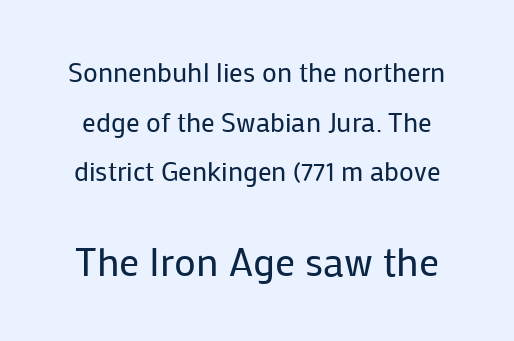
The image shows 40 px regular-weight sans-serif type, upright; set line spacing 1.84x, normal letter spacing, not underlined; the second (bottom) block is 1.48x larger; low stroke contrast and a medium x-height.
